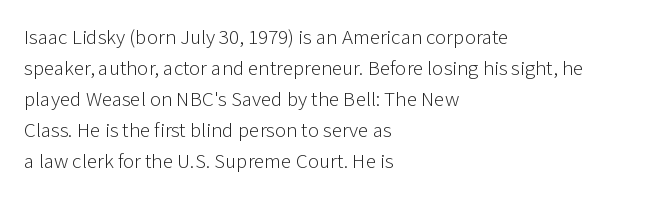
{"italic": "no", "bold": "no", "underline": "no", "align": "left", "line_spacing": "normal", "line_spacing_ratio": 1.48, "letter_spacing": "normal", "letter_spacing_em": 0.0, "glyph_px": 21}
